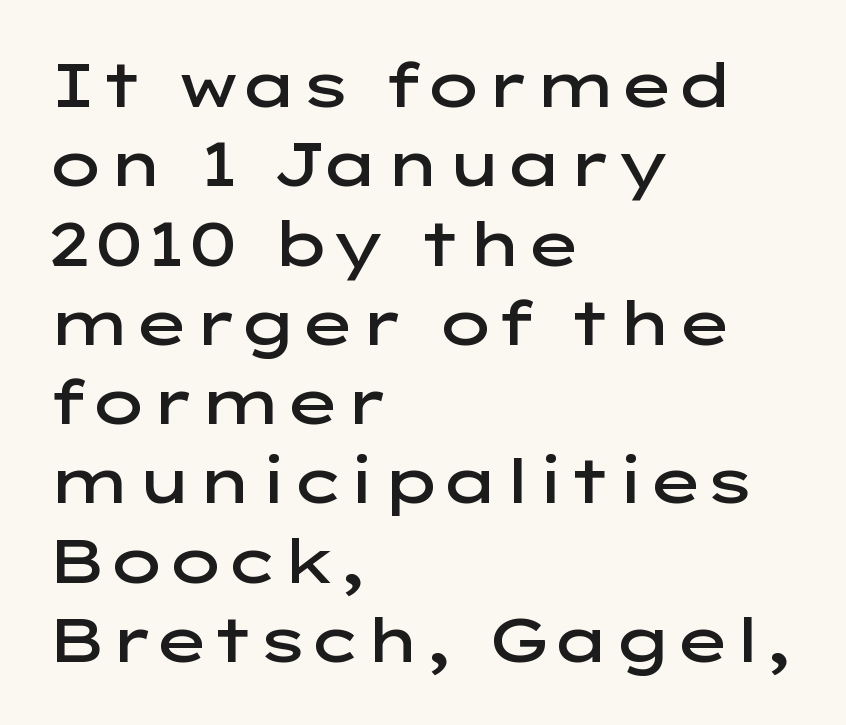
{"serif": "no", "italic": "no", "bold": "semi", "weight": "semibold", "width": "wide", "stroke_contrast": "low", "x_height": "medium", "monospaced": "no", "underline": "no", "align": "left", "line_spacing": "normal", "line_spacing_ratio": 1.3, "letter_spacing": "normal", "letter_spacing_em": 0.0, "glyph_px": 61}
